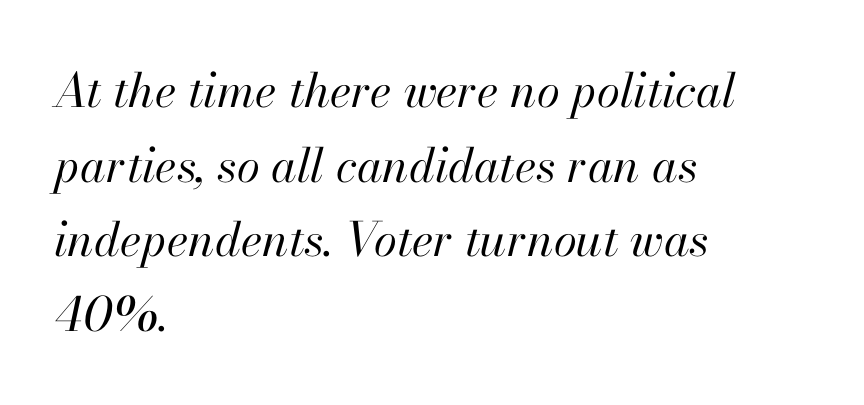
The line texture is even and compact thanks to regular tracking. A typesetter would call this proportional, since set widths differ per character. Glance below the letters and you will spot only blank space. Posture: slanted. Summary of vertical rhythm: regular, with standard interline spacing.
